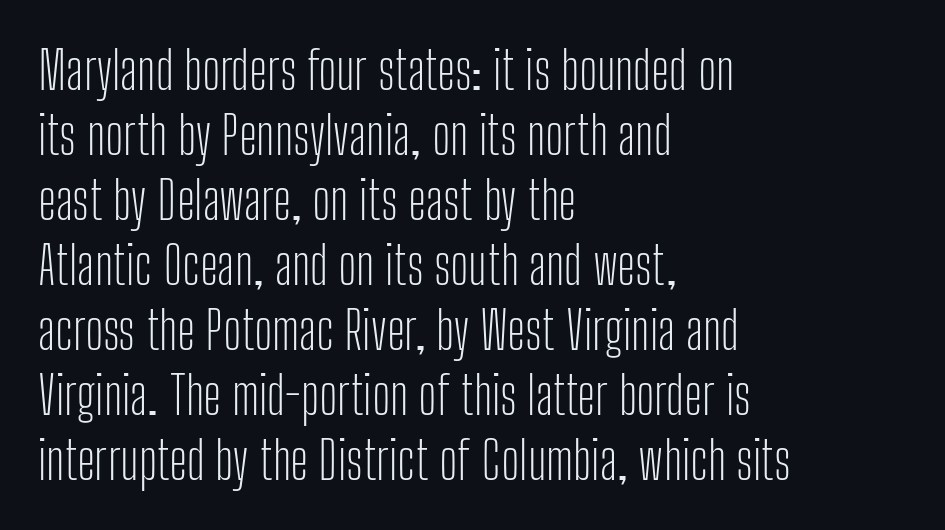
The image shows 52 px light, condensed sans-serif type, upright; set left-aligned, normal line spacing (1.25x), normal letter spacing, not underlined; low stroke contrast and a medium x-height.
